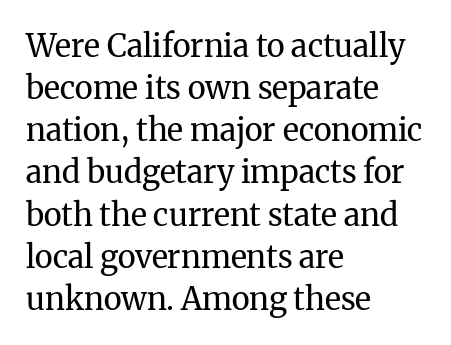
{"serif": "yes", "italic": "no", "bold": "no", "weight": "regular", "width": "normal", "stroke_contrast": "medium", "x_height": "medium", "monospaced": "no", "underline": "no", "align": "left", "line_spacing": "normal", "line_spacing_ratio": 1.36, "letter_spacing": "normal", "letter_spacing_em": 0.0, "glyph_px": 31}
